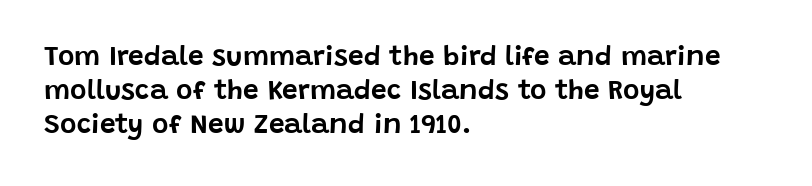
Q: Is the text italic (slanted)? A: No, it is upright.
Q: Is the typeface a serif or a sans-serif typeface? A: Sans-serif.
Q: Is the text underlined? A: No.
Q: How is the paragraph aligned? A: Left-aligned.
Q: Is the spacing between letters normal or unusually wide? A: Normal.
Q: Width (condensed, normal, or wide)? A: Normal.
Q: Stroke contrast? A: Low.
Q: x-height? A: Large.
Q: Monospaced? A: No.
